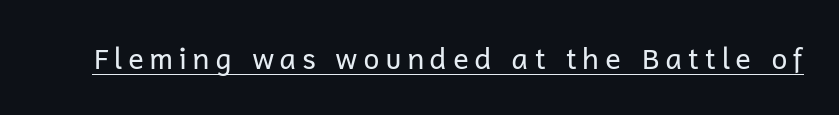
{"serif": "no", "italic": "no", "bold": "no", "weight": "regular", "width": "normal", "stroke_contrast": "low", "x_height": "medium", "monospaced": "no", "underline": "yes", "glyph_px": 29}
